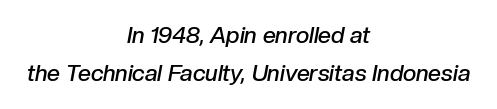
Q: Is the text bold? A: Semi-bold.
Q: Is the text italic (slanted)? A: Yes, it leans right by about 10 degrees.
Q: Is the text underlined? A: No.
Q: How is the paragraph aligned? A: Centered.
Q: Is the spacing between letters normal or unusually wide? A: Normal.
Q: Is the spacing between lines tight, normal or loose? A: Normal.
